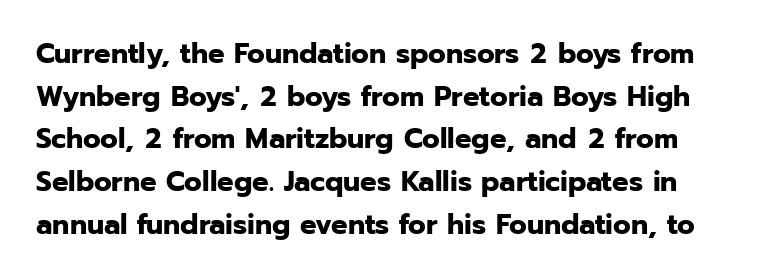
{"serif": "no", "italic": "no", "bold": "yes", "weight": "bold", "width": "normal", "stroke_contrast": "low", "x_height": "medium", "monospaced": "no", "underline": "no", "line_spacing": "normal", "line_spacing_ratio": 1.47, "letter_spacing": "normal", "letter_spacing_em": 0.0, "glyph_px": 29}
